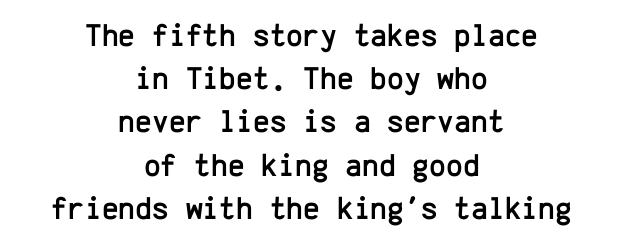
Do the letters lean? They stand straight. Words appear dense and cohesive because spacing is normal. Here the designer chose a console-style face with uniform glyph widths. The font family rendered here belongs to the sans-serif group. These lines sit exactly where default settings would place them.
